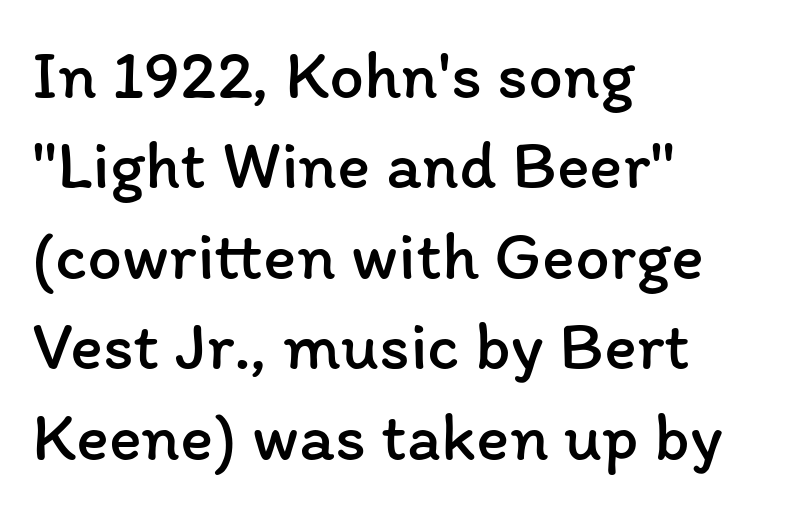
Q: Is the text bold? A: No.
Q: Is the text italic (slanted)? A: No, it is upright.
Q: Is the text underlined? A: No.
Q: How is the paragraph aligned? A: Left-aligned.
Q: Is the spacing between letters normal or unusually wide? A: Normal.
Q: Is the spacing between lines tight, normal or loose? A: Normal.
Q: Width (condensed, normal, or wide)? A: Normal.
Q: Stroke contrast? A: Low.
Q: x-height? A: Medium.
Q: Monospaced? A: No.
